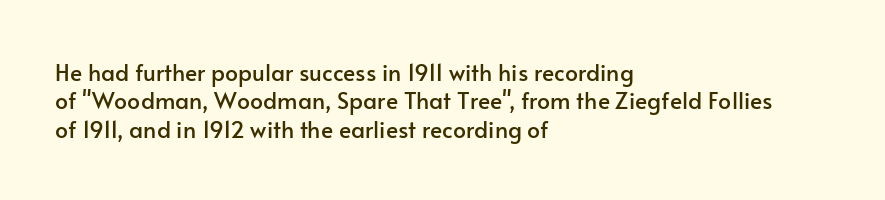
{"italic": "no", "underline": "no", "align": "left", "line_spacing_ratio": 1.23, "letter_spacing": "normal", "letter_spacing_em": 0.0, "glyph_px": 23}
